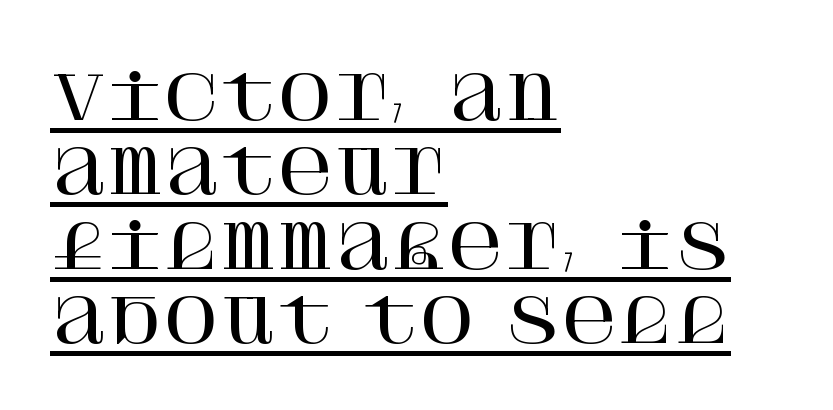
{"serif": "yes", "italic": "no", "width": "normal", "stroke_contrast": "high", "x_height": "large", "underline": "yes", "align": "left", "line_spacing_ratio": 1.22, "letter_spacing": "normal", "letter_spacing_em": 0.0, "glyph_px": 61}
